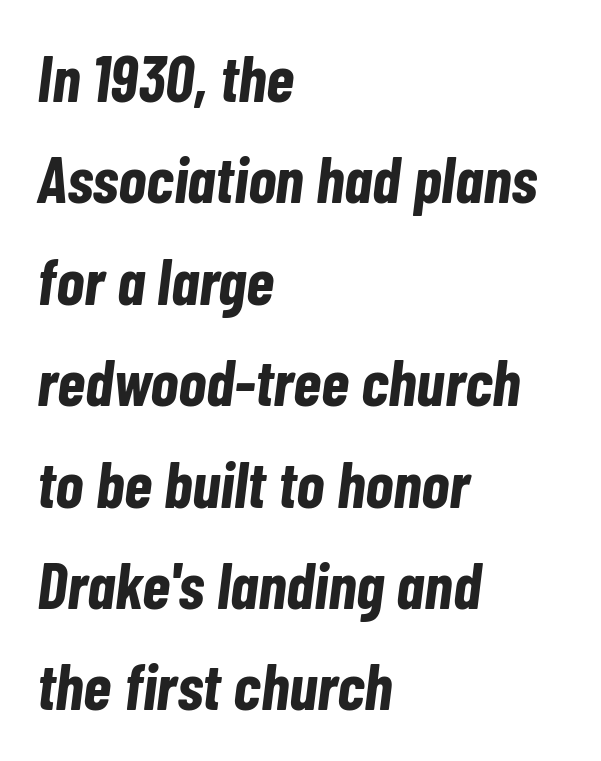
{"italic": "yes", "lean": "right", "slant_degrees": 7, "bold": "yes", "weight": "bold", "width": "condensed", "stroke_contrast": "low", "x_height": "medium", "monospaced": "no", "underline": "no", "align": "left", "line_spacing": "normal", "line_spacing_ratio": 1.56, "letter_spacing": "normal", "letter_spacing_em": 0.0, "glyph_px": 65}
